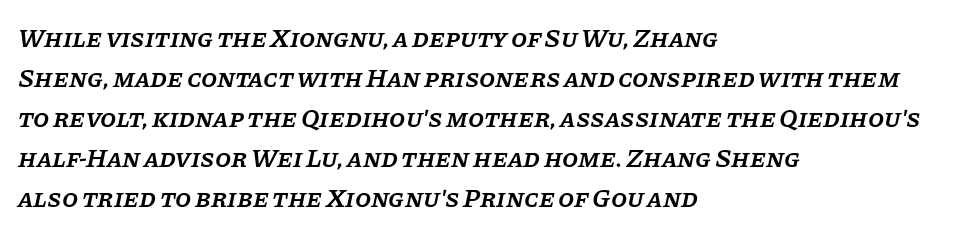
The area under the type is left untouched. Every character sits at an angle, as italics do. All the whitespace from short lines collects on the right. Honestly, the row spacing looks completely unremarkable.
